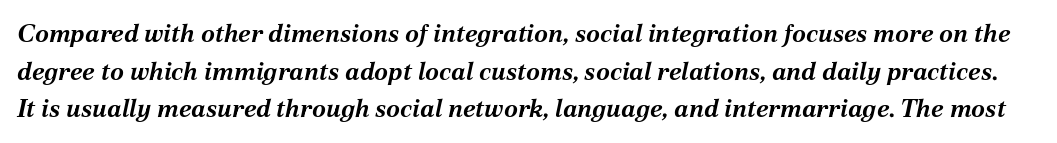
Q: Is the text bold? A: Yes.
Q: Is the text italic (slanted)? A: Yes, it leans right by about 12 degrees.
Q: Is the text underlined? A: No.
Q: Is the spacing between letters normal or unusually wide? A: Normal.
Q: Is the spacing between lines tight, normal or loose? A: Normal.
